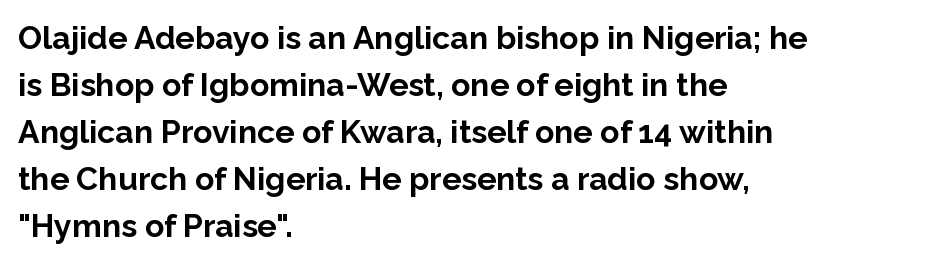
The image shows 32 px bold sans-serif type, upright; set left-aligned, normal line spacing (1.47x), normal letter spacing, not underlined; low stroke contrast and a medium x-height.
